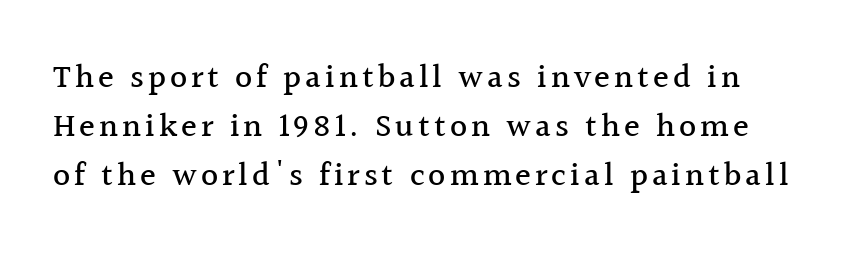
The image shows 33 px serif type, upright; set normal line spacing (1.49x), not underlined; a medium x-height.
